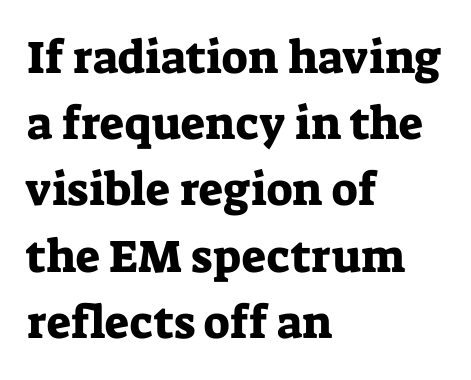
Q: Is the text italic (slanted)? A: No, it is upright.
Q: Is the typeface a serif or a sans-serif typeface? A: Serif.
Q: Is the text underlined? A: No.
Q: How is the paragraph aligned? A: Left-aligned.
Q: Is the spacing between letters normal or unusually wide? A: Normal.
Q: Is the spacing between lines tight, normal or loose? A: Normal.
Q: Width (condensed, normal, or wide)? A: Normal.
Q: Stroke contrast? A: Low.
Q: x-height? A: Medium.
Q: Monospaced? A: No.
